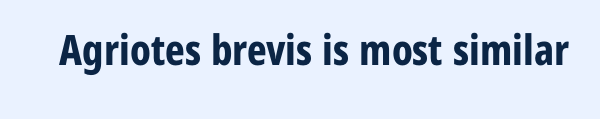
The image shows 42 px bold, condensed sans-serif type, upright; set normal letter spacing, not underlined; low stroke contrast and a medium x-height.
